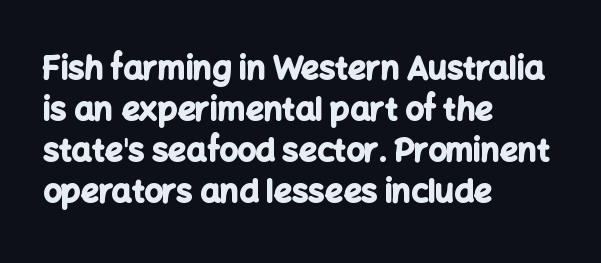
The image shows 32 px bold sans-serif type, upright; set left-aligned, normal line spacing (1.28x), normal letter spacing, not underlined; low stroke contrast and a medium x-height.
